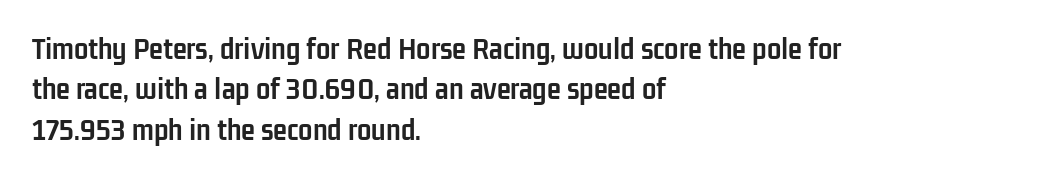
{"serif": "no", "italic": "no", "bold": "yes", "weight": "semibold", "width": "condensed", "stroke_contrast": "low", "x_height": "medium", "monospaced": "no", "underline": "no", "align": "left", "line_spacing": "normal", "line_spacing_ratio": 1.26, "letter_spacing": "normal", "letter_spacing_em": 0.0, "glyph_px": 32}
